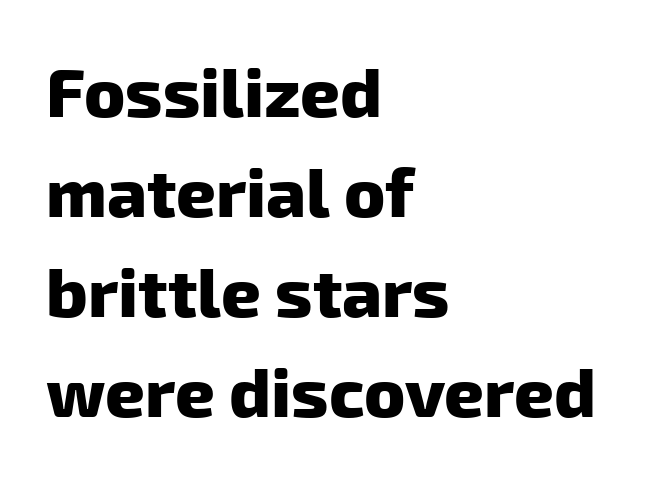
The image shows 69 px heavy sans-serif type; set left-aligned, normal line spacing (1.45x), normal letter spacing, not underlined; low stroke contrast and a medium x-height.
